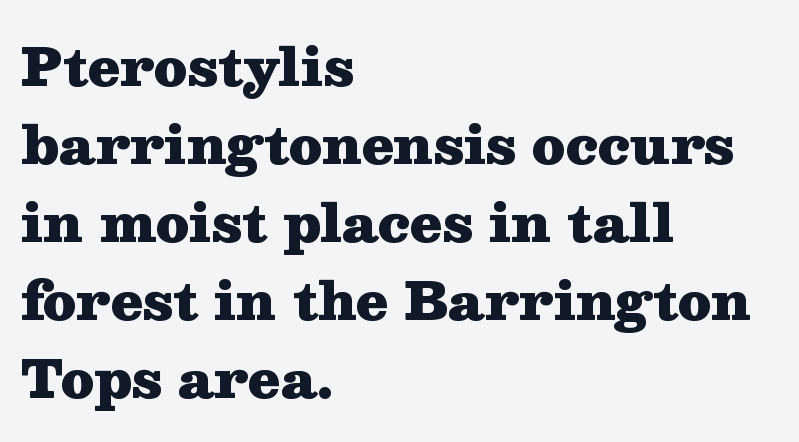
The image shows 52 px heavy, wide serif type, upright; set left-aligned, normal line spacing (1.5x), normal letter spacing, not underlined; medium stroke contrast and a medium x-height.
